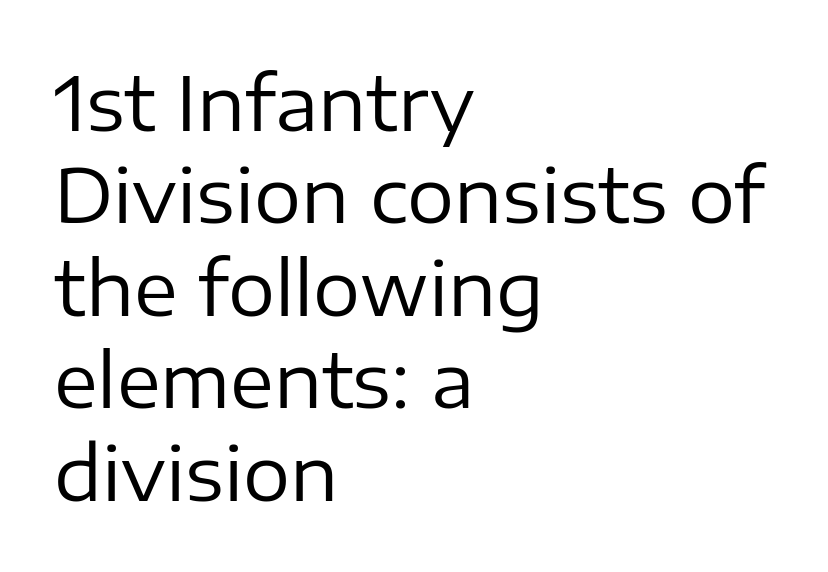
Does the lettering tilt? It doesn't — this is upright. Typeset ragged right — the left edge is the straight one. Proportional: the letters do not fall into vertical columns. In terms of letterspacing, this is plain default setting. A quiet, ordinary-to-light weight characterises the typeface. The letters carry no serifs — their stems end cleanly without finishing strokes.
